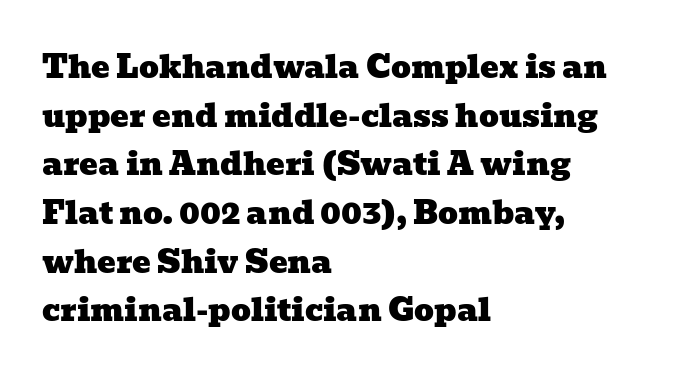
{"serif": "yes", "width": "wide", "stroke_contrast": "low", "x_height": "medium", "monospaced": "no", "underline": "no", "align": "left", "line_spacing": "normal", "line_spacing_ratio": 1.57, "letter_spacing": "normal", "letter_spacing_em": 0.0, "glyph_px": 31}
